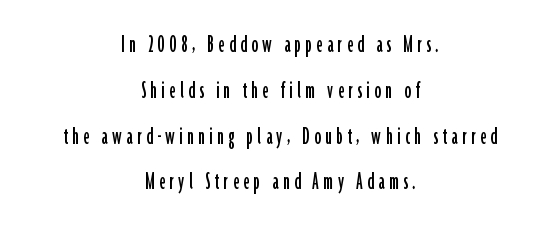
Q: Is the text italic (slanted)? A: No, it is upright.
Q: Is the text underlined? A: No.
Q: How is the paragraph aligned? A: Centered.
